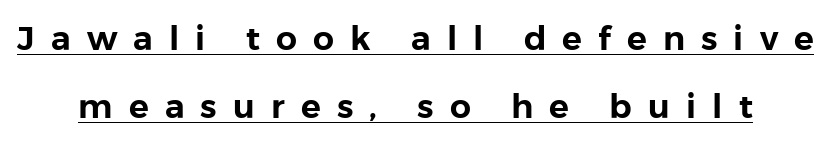
The image shows 33 px sans-serif type, upright; set loose line spacing (2.06x), unusually wide letter spacing (+0.49 em), underlined; low stroke contrast and a medium x-height.
